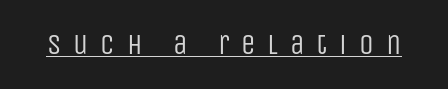
The image shows 29 px regular-weight, condensed sans-serif type, upright; set unusually wide letter spacing (+0.41 em), underlined; low stroke contrast and a large x-height.
